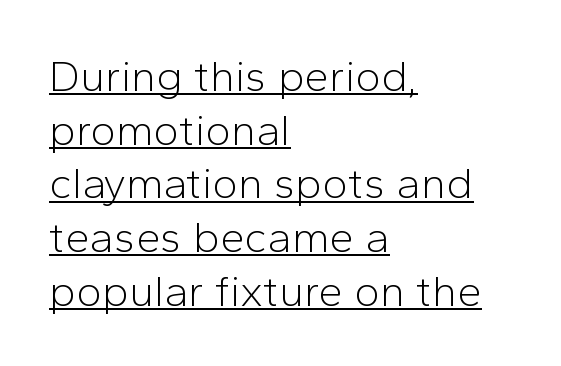
{"serif": "no", "italic": "no", "bold": "no", "weight": "light", "width": "normal", "stroke_contrast": "low", "x_height": "medium", "monospaced": "no", "underline": "yes", "align": "left", "line_spacing_ratio": 1.22, "letter_spacing": "normal", "letter_spacing_em": 0.0, "glyph_px": 44}
